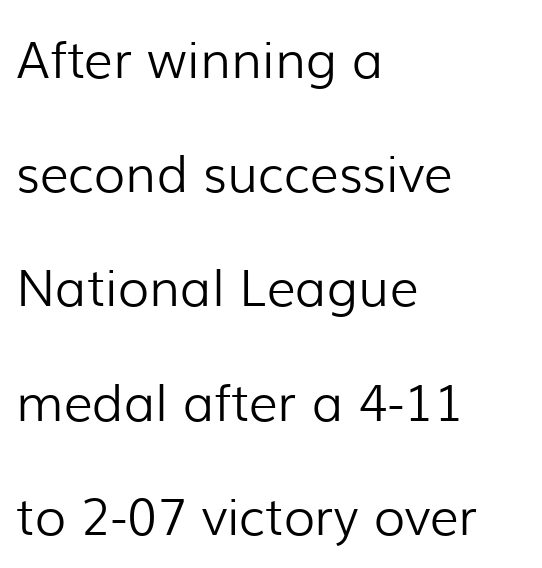
{"serif": "no", "italic": "no", "bold": "no", "weight": "light", "width": "normal", "stroke_contrast": "low", "x_height": "medium", "monospaced": "no", "underline": "no", "align": "left", "line_spacing": "loose", "line_spacing_ratio": 2.24, "letter_spacing": "normal", "letter_spacing_em": 0.0, "glyph_px": 51}
